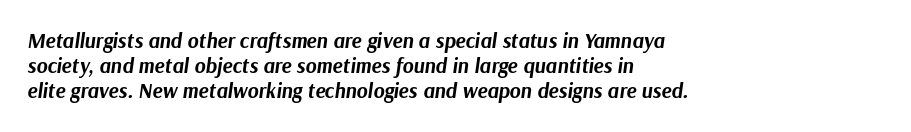
The image shows 21 px bold type, italic (leaning right); set left-aligned, line spacing 1.2x, normal letter spacing, not underlined.
